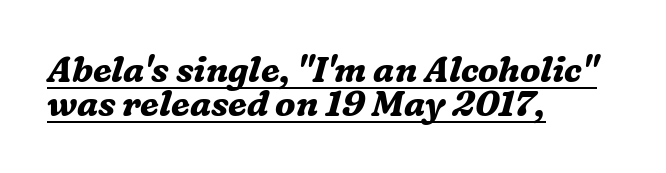
{"serif": "yes", "italic": "yes", "lean": "right", "slant_degrees": 16, "bold": "yes", "weight": "bold", "width": "normal", "stroke_contrast": "medium", "x_height": "medium", "monospaced": "no", "underline": "yes", "align": "left", "line_spacing": "tight", "line_spacing_ratio": 0.98, "letter_spacing": "normal", "letter_spacing_em": 0.0, "glyph_px": 35}
